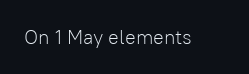
Posture: upright roman. Short note: letters normally spaced. The weight would be labelled regular, book, light, or lighter still. Lines of text with bare space underneath.
